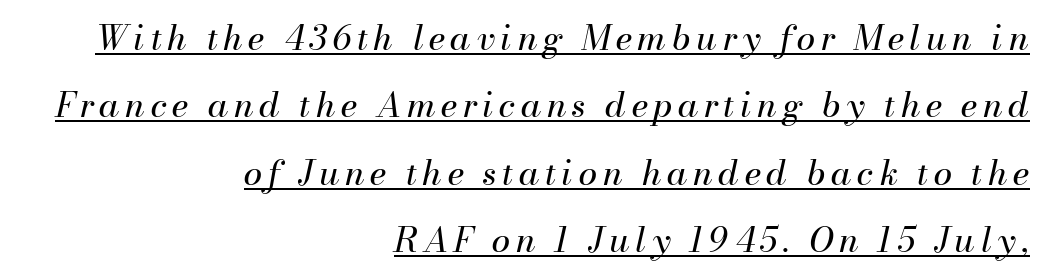
A great deal of white space separates one row of letters from the next. A continuous stroke trails under the words, as in a hyperlink. The passage shown is not bold in any degree. The paragraph shown leans on its right margin. Here the designer chose a conventional face with non-uniform glyph widths.
